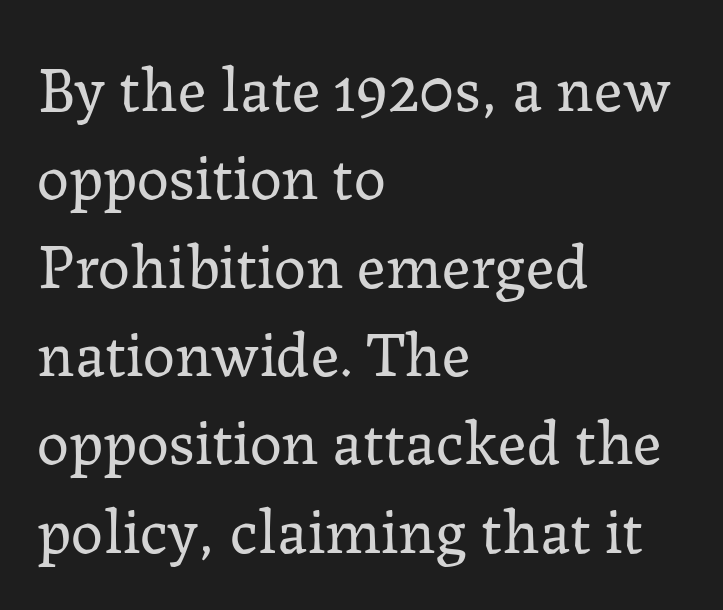
The image shows 64 px regular-weight serif type, upright; set left-aligned, normal line spacing (1.38x), normal letter spacing, not underlined; low stroke contrast and a medium x-height.
